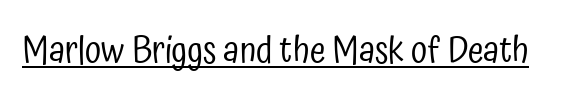
The image shows 36 px regular-weight, condensed sans-serif type, upright; set normal letter spacing, underlined; low stroke contrast and a medium x-height.
